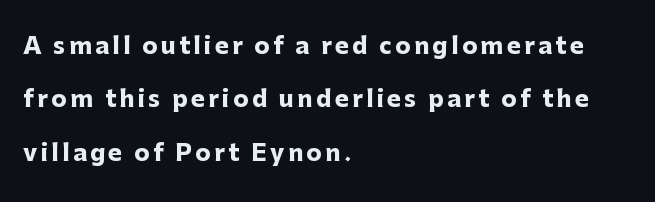
Q: Is the text bold? A: Yes.
Q: Is the text italic (slanted)? A: No, it is upright.
Q: Is the text underlined? A: No.
Q: How is the paragraph aligned? A: Left-aligned.
Q: Is the spacing between lines tight, normal or loose? A: Loose.
